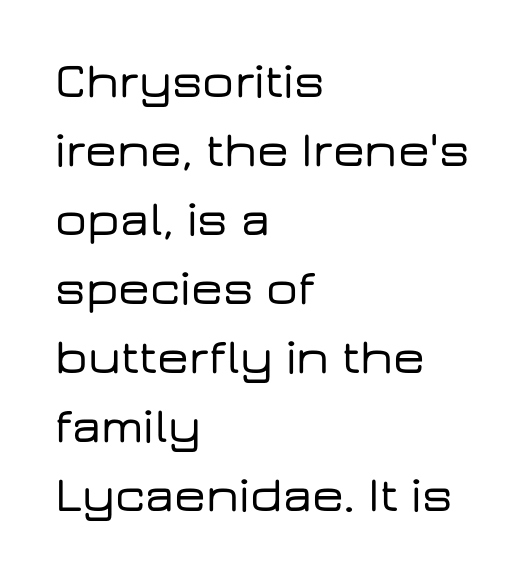
This is roman type, the default non-slanted kind. Characters follow at the spacing the type designer built in. The area under the type is left untouched. Line spacing here is normal. One-word summary of the alignment: left.
